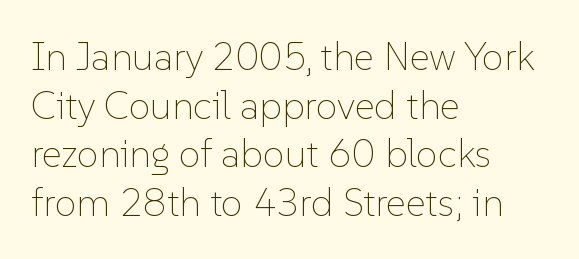
{"italic": "no", "bold": "no", "weight": "thin", "width": "normal", "stroke_contrast": "low", "x_height": "medium", "monospaced": "no", "underline": "no", "align": "left", "line_spacing": "normal", "line_spacing_ratio": 1.25, "letter_spacing": "normal", "letter_spacing_em": 0.0, "glyph_px": 39}
